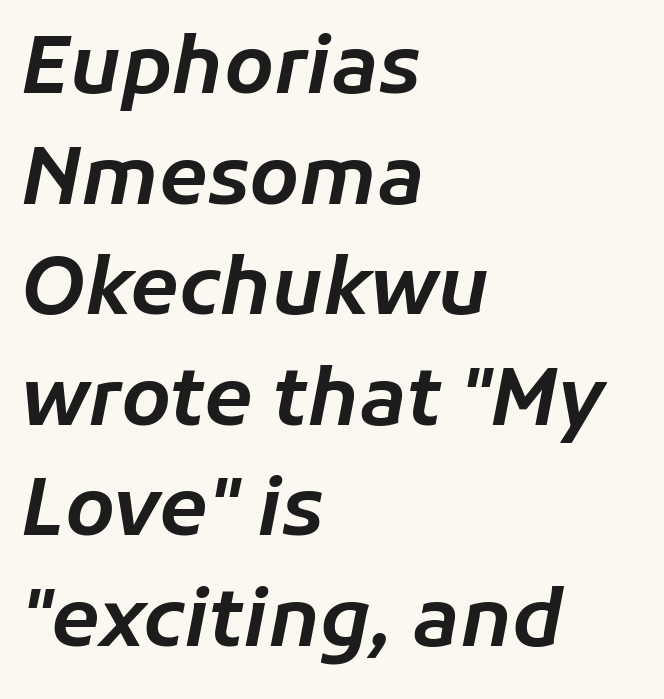
{"italic": "yes", "lean": "right", "slant_degrees": 11, "width": "normal", "stroke_contrast": "low", "x_height": "medium", "monospaced": "no", "underline": "no", "align": "left", "line_spacing": "normal", "line_spacing_ratio": 1.4, "letter_spacing": "normal", "letter_spacing_em": 0.0, "glyph_px": 79}
